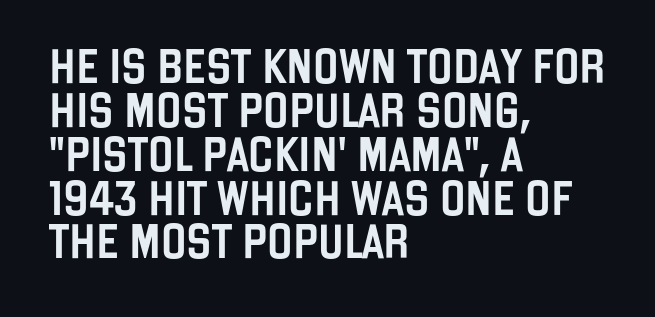
The letters stand straight up with perfectly vertical stems. The passage shown is typed in a proportional face where columns would drift. Bare-footed words on every line. Look at the tracking — it's just the regular setting, nothing added. Whoever set this chose a conventional vertical rhythm.
